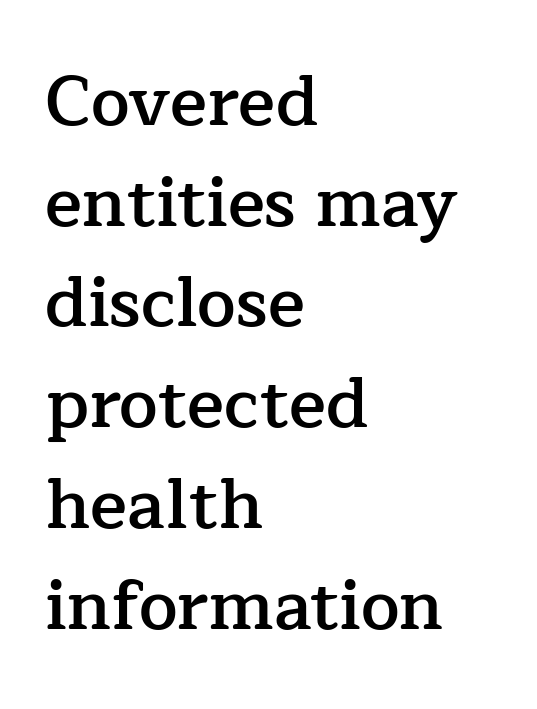
{"serif": "yes", "italic": "no", "bold": "semi", "weight": "semibold", "width": "normal", "stroke_contrast": "low", "x_height": "medium", "monospaced": "no", "underline": "no", "align": "left", "line_spacing": "normal", "line_spacing_ratio": 1.46, "letter_spacing": "normal", "letter_spacing_em": 0.0, "glyph_px": 69}
